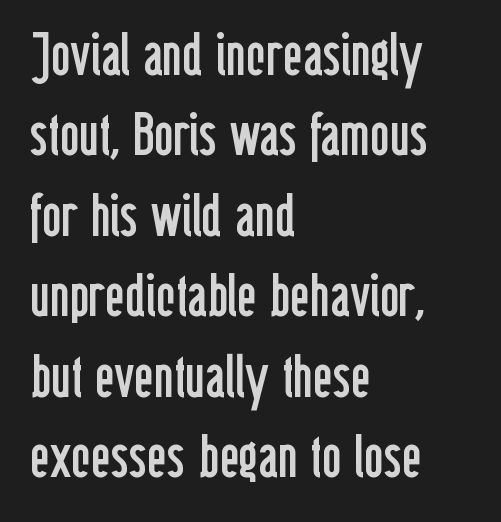
{"serif": "no", "italic": "no", "bold": "no", "weight": "regular", "width": "condensed", "stroke_contrast": "low", "x_height": "medium", "monospaced": "no", "underline": "no", "align": "left", "line_spacing": "normal", "line_spacing_ratio": 1.34, "letter_spacing": "normal", "letter_spacing_em": 0.0, "glyph_px": 60}
